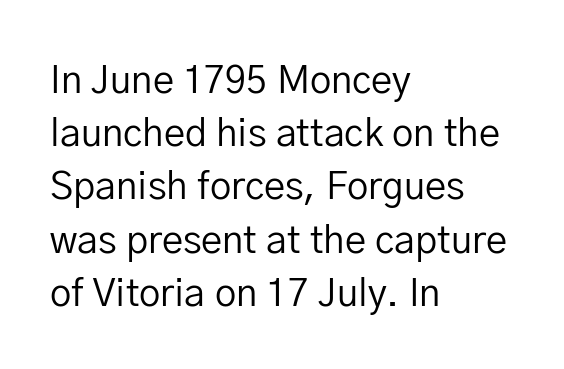
Q: Is the text bold? A: No.
Q: Is the text italic (slanted)? A: No, it is upright.
Q: Is the typeface a serif or a sans-serif typeface? A: Sans-serif.
Q: Is the text underlined? A: No.
Q: How is the paragraph aligned? A: Left-aligned.
Q: Is the spacing between letters normal or unusually wide? A: Normal.
Q: Is the spacing between lines tight, normal or loose? A: Normal.
Q: Width (condensed, normal, or wide)? A: Normal.
Q: Stroke contrast? A: Low.
Q: x-height? A: Medium.
Q: Monospaced? A: No.
